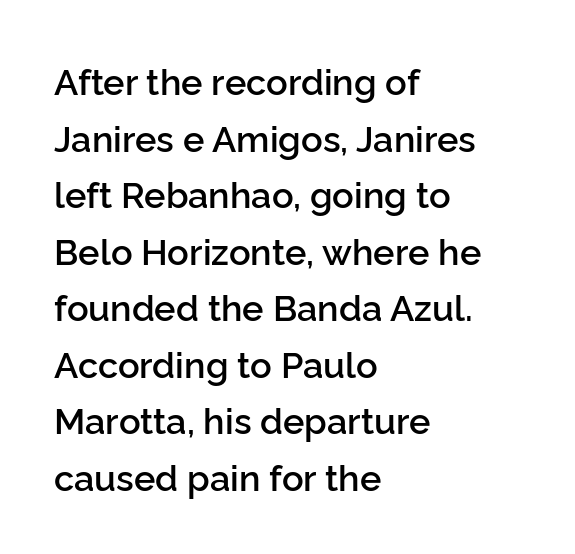
The image shows 36 px semibold sans-serif type, upright; set left-aligned, normal line spacing (1.57x), normal letter spacing, not underlined; low stroke contrast and a medium x-height.
